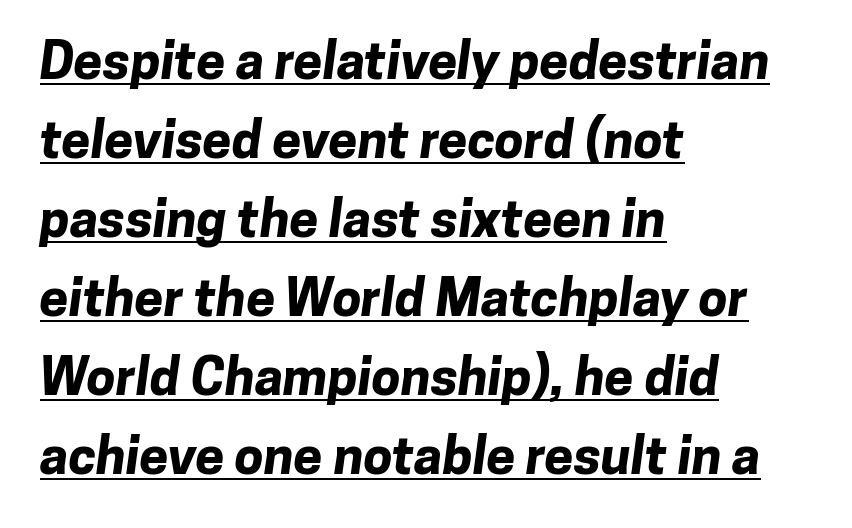
{"serif": "no", "bold": "yes", "weight": "bold", "width": "normal", "stroke_contrast": "low", "x_height": "medium", "monospaced": "no", "underline": "yes", "align": "left", "line_spacing": "normal", "line_spacing_ratio": 1.52, "letter_spacing": "normal", "letter_spacing_em": 0.0, "glyph_px": 52}
